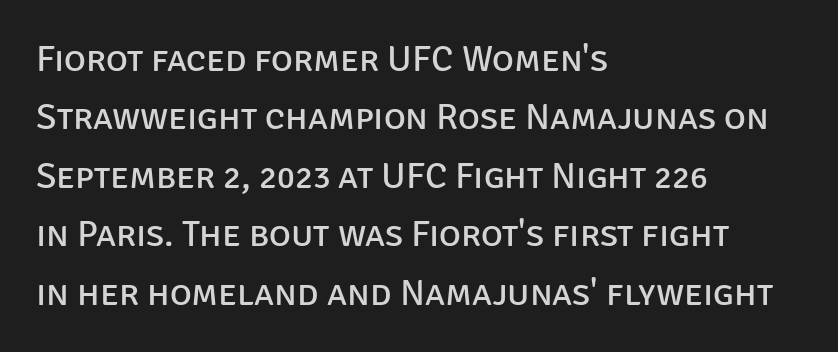
{"serif": "no", "italic": "no", "bold": "no", "weight": "regular", "width": "normal", "stroke_contrast": "low", "x_height": "large", "monospaced": "no", "underline": "no", "align": "left", "line_spacing": "normal", "line_spacing_ratio": 1.58, "letter_spacing": "normal", "letter_spacing_em": 0.0, "glyph_px": 37}
